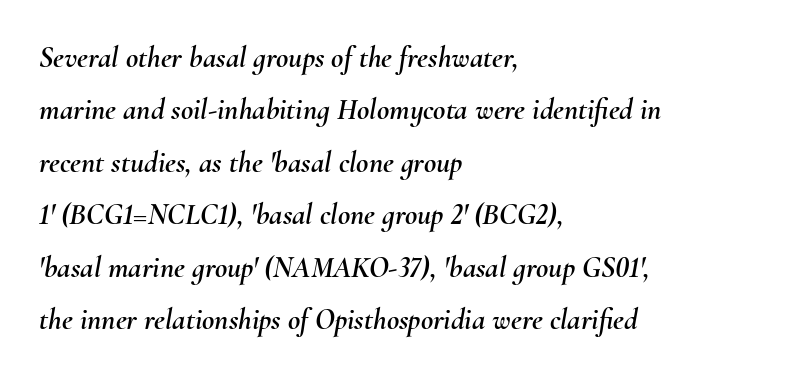
The image shows 30 px text type, italic (leaning right); set left-aligned, line spacing 1.75x, normal letter spacing, not underlined; medium stroke contrast and a small x-height.
